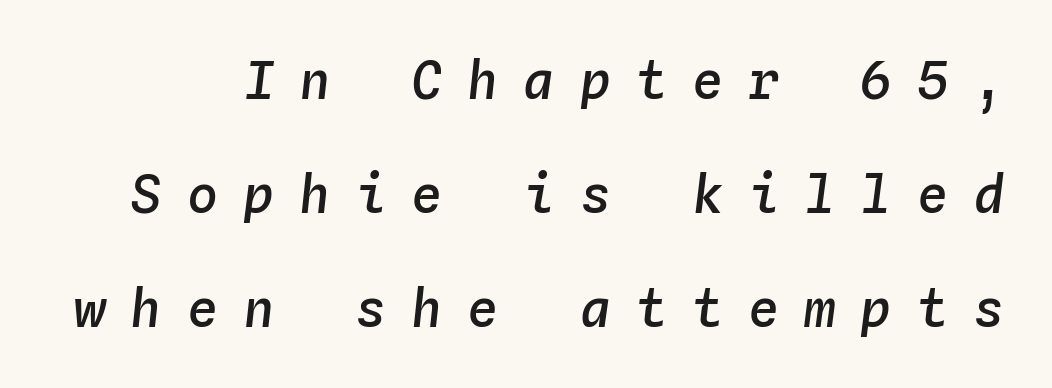
The image shows 52 px semibold type, italic (leaning right), monospaced; set loose line spacing (2.19x), unusually wide letter spacing (+0.48 em), not underlined; low stroke contrast and a medium x-height.
